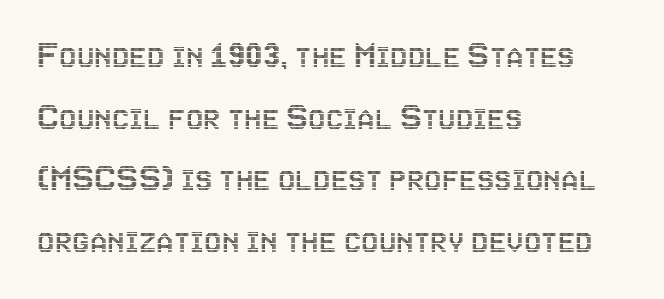
Q: Is the text italic (slanted)? A: No, it is upright.
Q: Is the text underlined? A: No.
Q: How is the paragraph aligned? A: Left-aligned.
Q: Is the spacing between letters normal or unusually wide? A: Normal.
Q: Is the spacing between lines tight, normal or loose? A: Normal.
Q: Width (condensed, normal, or wide)? A: Condensed.
Q: x-height? A: Large.
Q: Monospaced? A: No.
